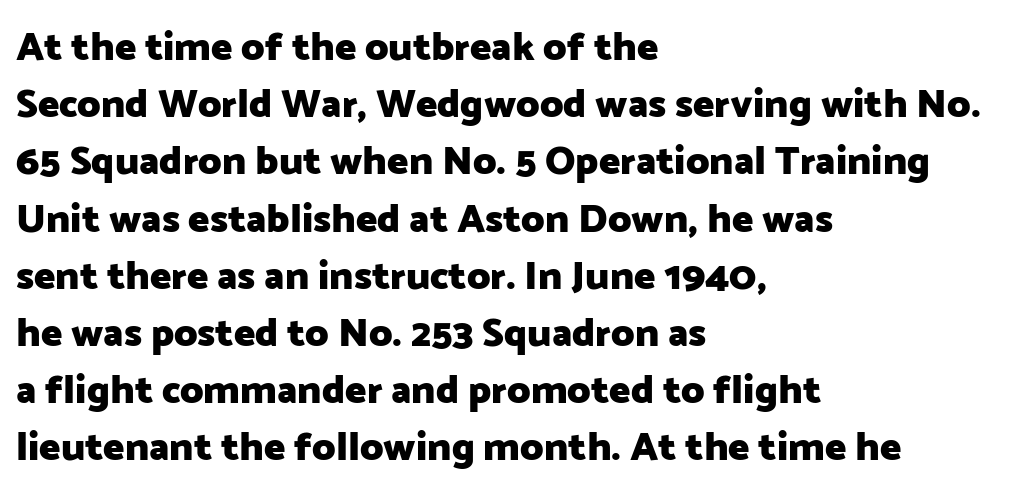
Q: Is the text bold? A: Yes.
Q: Is the text italic (slanted)? A: No, it is upright.
Q: Is the typeface a serif or a sans-serif typeface? A: Sans-serif.
Q: Is the text underlined? A: No.
Q: How is the paragraph aligned? A: Left-aligned.
Q: Is the spacing between letters normal or unusually wide? A: Normal.
Q: Is the spacing between lines tight, normal or loose? A: Normal.
Q: Width (condensed, normal, or wide)? A: Normal.
Q: Stroke contrast? A: Low.
Q: x-height? A: Medium.
Q: Monospaced? A: No.
